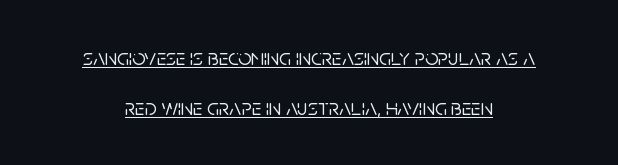
{"italic": "no", "underline": "yes", "align": "center", "line_spacing": "loose", "line_spacing_ratio": 2.18, "letter_spacing": "normal", "letter_spacing_em": 0.0, "glyph_px": 23}
